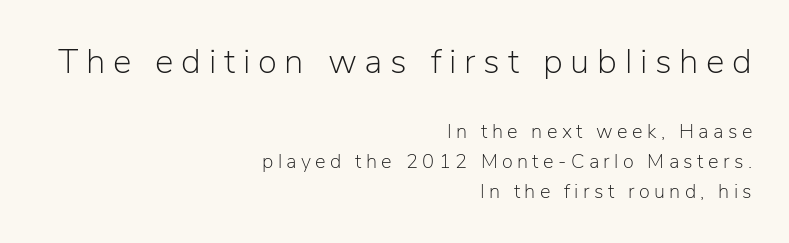
{"serif": "no", "italic": "no", "bold": "no", "weight": "light", "width": "normal", "stroke_contrast": "low", "x_height": "medium", "monospaced": "no", "underline": "no", "align": "right", "line_spacing": "normal", "line_spacing_ratio": 1.49, "letter_spacing": "wide", "letter_spacing_em": 0.22, "larger_block": "first", "size_ratio": 1.75, "glyph_px": 35}
